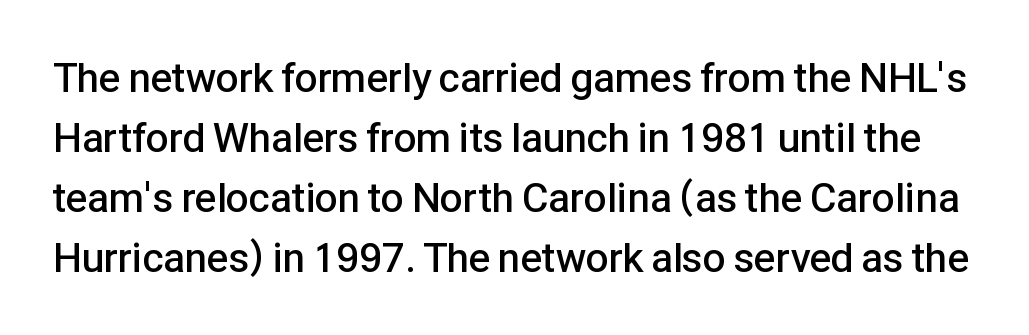
The image shows 41 px semibold sans-serif type, upright; set normal line spacing (1.46x), normal letter spacing, not underlined; low stroke contrast and a medium x-height.
